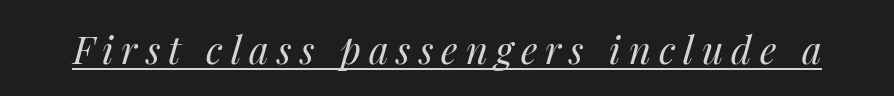
The image shows 38 px regular-weight type, italic (leaning right); set unusually wide letter spacing (+0.21 em), underlined; medium stroke contrast and a medium x-height.
